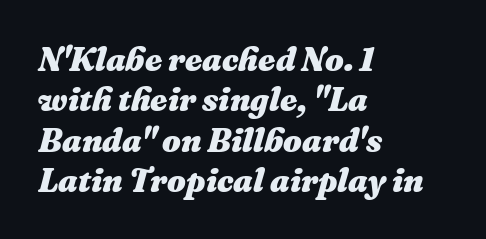
Bare-footed words on every line. Line beginnings align vertically; line endings do not. Notice how the stems are inclined rather than vertical — that's the hallmark of italics. Standard letterfit; no display-style spreading of the glyphs. Summary of weight: heavy, a full bold. You could not count columns in this text — the font is proportionally spaced.
